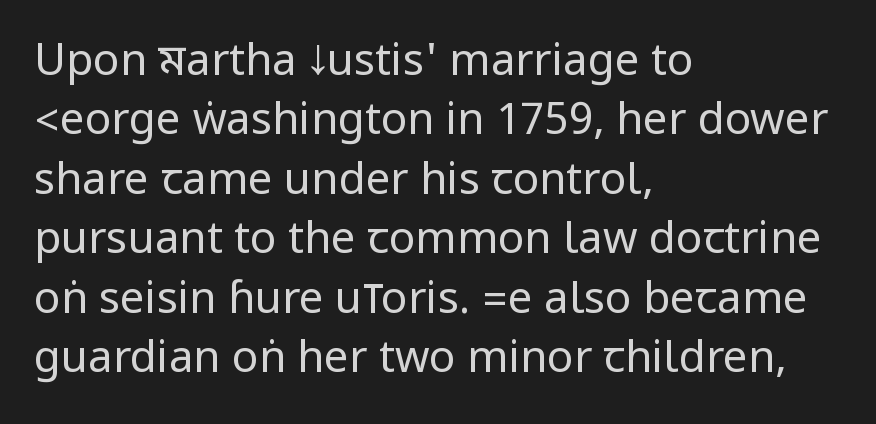
The image shows 44 px regular-weight, condensed sans-serif type, upright; set left-aligned, normal line spacing (1.35x), normal letter spacing, not underlined; low stroke contrast.
